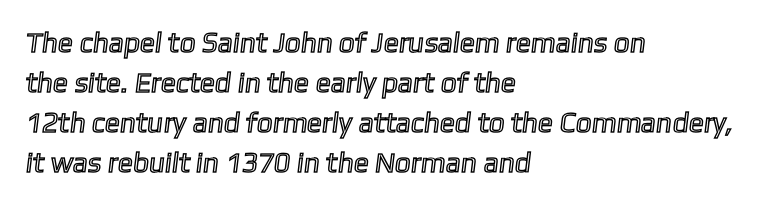
Q: Is the text underlined? A: No.
Q: How is the paragraph aligned? A: Left-aligned.
Q: Is the spacing between letters normal or unusually wide? A: Normal.
Q: Is the spacing between lines tight, normal or loose? A: Normal.
Q: Width (condensed, normal, or wide)? A: Normal.
Q: x-height? A: Medium.
Q: Monospaced? A: No.
